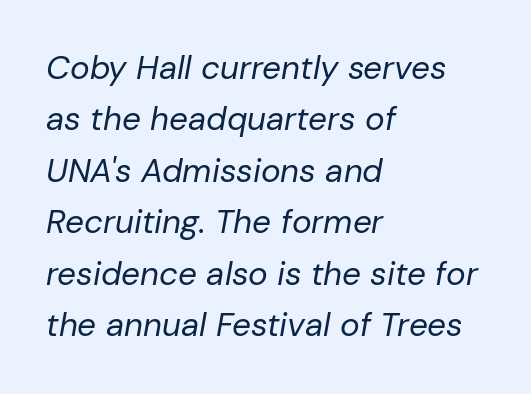
The image shows 33 px regular-weight type, italic (leaning right); set left-aligned, normal line spacing (1.56x), normal letter spacing, not underlined; low stroke contrast and a medium x-height.
